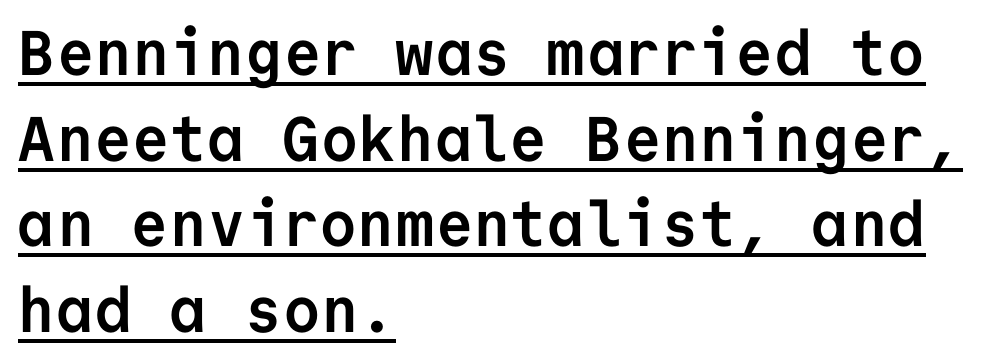
{"serif": "no", "italic": "no", "bold": "yes", "weight": "semibold", "width": "normal", "stroke_contrast": "low", "x_height": "medium", "monospaced": "yes", "underline": "yes", "align": "left", "line_spacing": "normal", "line_spacing_ratio": 1.36, "letter_spacing": "normal", "letter_spacing_em": 0.0, "glyph_px": 63}
